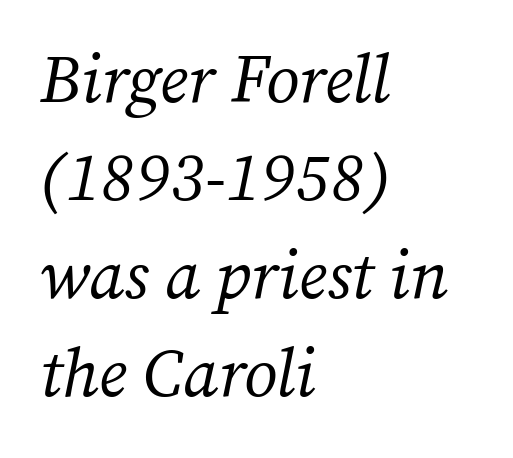
Q: Is the text bold? A: No.
Q: Is the text italic (slanted)? A: Yes, it leans right by about 12 degrees.
Q: Is the typeface a serif or a sans-serif typeface? A: Serif.
Q: Is the text underlined? A: No.
Q: How is the paragraph aligned? A: Left-aligned.
Q: Is the spacing between letters normal or unusually wide? A: Normal.
Q: Is the spacing between lines tight, normal or loose? A: Normal.
Q: Width (condensed, normal, or wide)? A: Normal.
Q: Stroke contrast? A: Medium.
Q: x-height? A: Medium.
Q: Monospaced? A: No.
